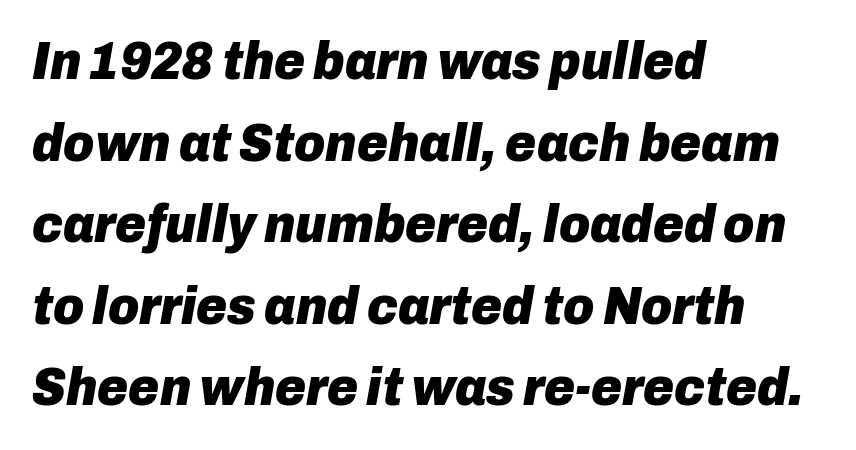
{"italic": "yes", "lean": "right", "slant_degrees": 10, "bold": "yes", "weight": "heavy", "width": "normal", "stroke_contrast": "low", "x_height": "medium", "monospaced": "no", "underline": "no", "align": "left", "line_spacing": "normal", "line_spacing_ratio": 1.54, "letter_spacing": "normal", "letter_spacing_em": 0.0, "glyph_px": 53}
